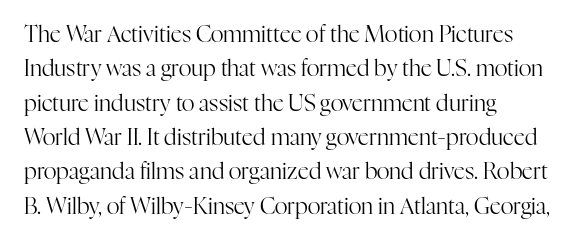
The specimen reads as upright at a glance. Is the stroke heavy? The answer is a plain regular-or-lighter. Clear beneath every line of the passage. Notice how descenders clear the ascenders below comfortably — that's standard leading.
